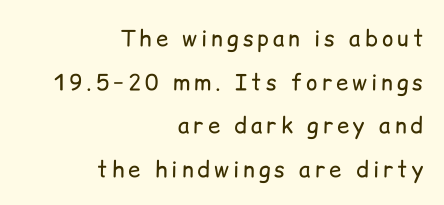
The image shows 22 px text type, upright; set right-aligned, loose line spacing (1.98x), not underlined.
